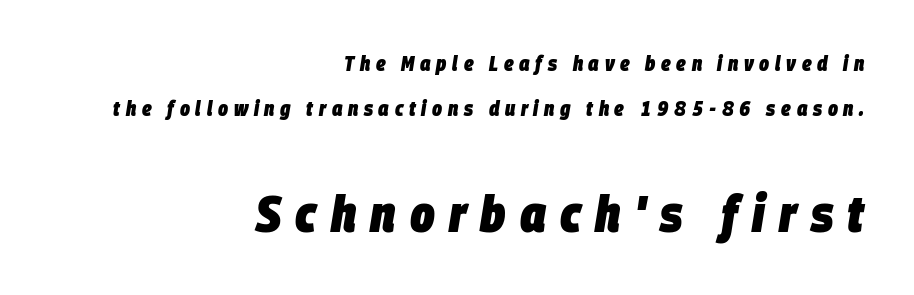
The image shows 52 px heavy, condensed type, italic (leaning right); set right-aligned, loose line spacing (2.14x), unusually wide letter spacing (+0.27 em), not underlined; the second (bottom) block is 2.48x larger; low stroke contrast and a large x-height.
